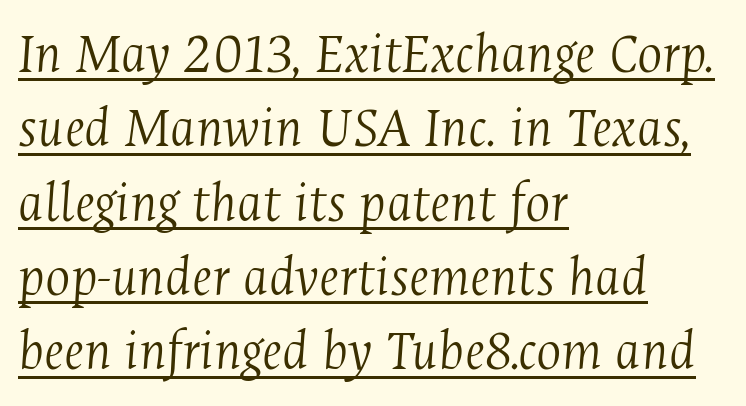
When letters slant like this, we call the style italic. Examine the stroke ends and you'll spot serifs. Each letter keeps its own natural width here, so spacing adapts to shape. This sample uses plain, unmodified letter spacing.
